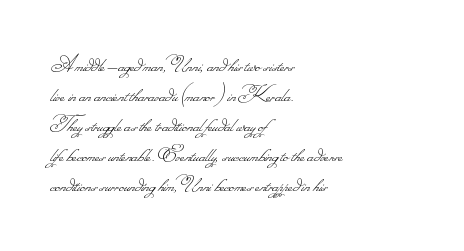
Notice how descenders clear the ascenders below comfortably — that's standard leading. The font is comparable to plain body text, perhaps lighter. Compared with a centered layout, this one pins lines to the left instead. Words float on clear page, feet unadorned. The letterforms sit shoulder to shoulder at normal distance.
